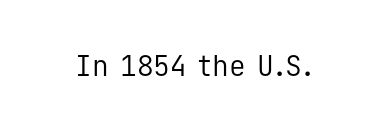
{"serif": "no", "italic": "no", "bold": "no", "weight": "regular", "width": "normal", "stroke_contrast": "low", "x_height": "medium", "monospaced": "yes", "underline": "no", "letter_spacing": "normal", "letter_spacing_em": 0.0, "glyph_px": 28}
